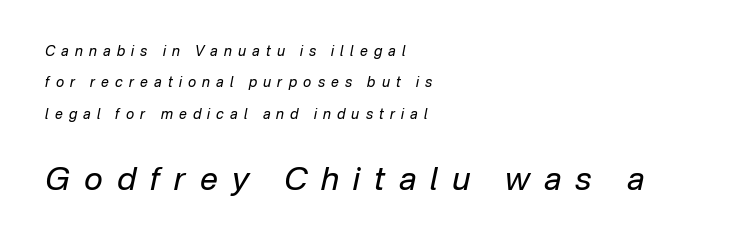
{"italic": "yes", "lean": "right", "slant_degrees": 12, "bold": "no", "weight": "regular", "width": "normal", "stroke_contrast": "low", "x_height": "medium", "monospaced": "no", "underline": "no", "align": "left", "line_spacing": "loose", "line_spacing_ratio": 2.25, "letter_spacing": "wide", "letter_spacing_em": 0.44, "larger_block": "second", "size_ratio": 2.29, "glyph_px": 32}
